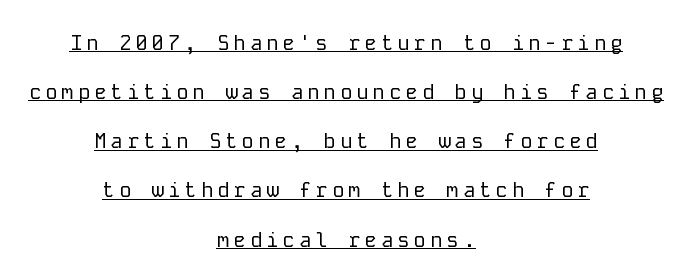
The image shows 21 px text type, upright; set centered, loose line spacing (2.34x), underlined.
